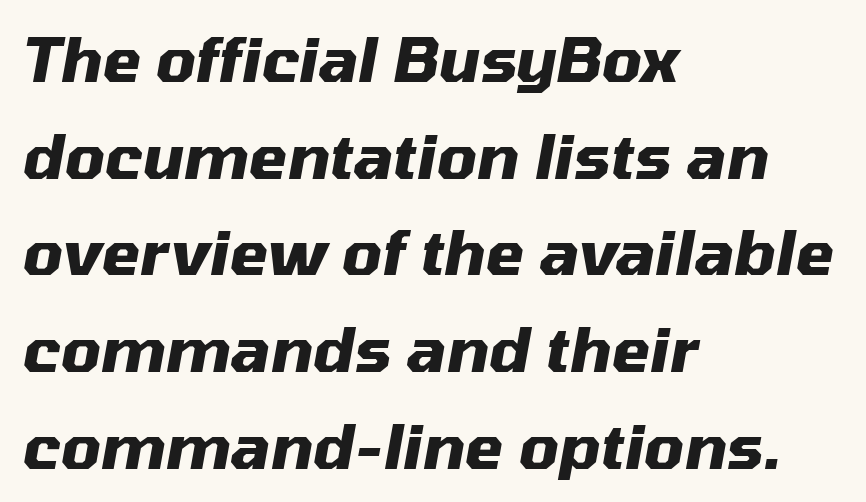
Q: Is the text bold? A: Yes.
Q: Is the text italic (slanted)? A: Yes, it leans right by about 10 degrees.
Q: Is the text underlined? A: No.
Q: How is the paragraph aligned? A: Left-aligned.
Q: Is the spacing between letters normal or unusually wide? A: Normal.
Q: Is the spacing between lines tight, normal or loose? A: Normal.
Q: Width (condensed, normal, or wide)? A: Normal.
Q: Stroke contrast? A: Medium.
Q: x-height? A: Medium.
Q: Monospaced? A: No.
